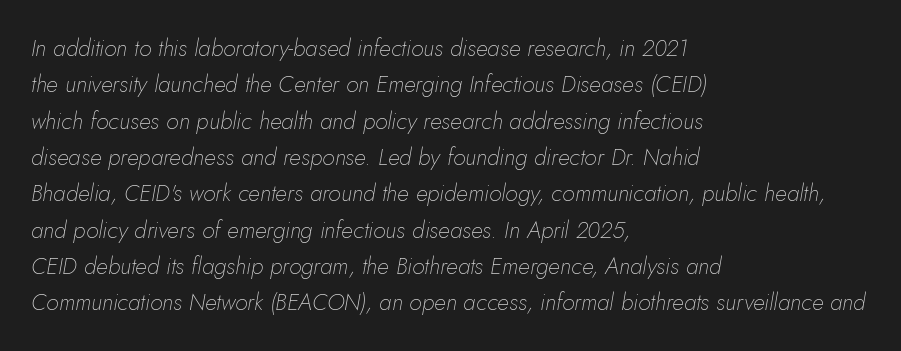
Weight: not bold — regular or lighter. Baseline-to-baseline distance is the conventional proportion of letter height. The axis of the letterforms is tilted away from vertical. Which margin do the lines hug? The left one — the right edge is uneven. Any mark beneath the type? The region is blank.
